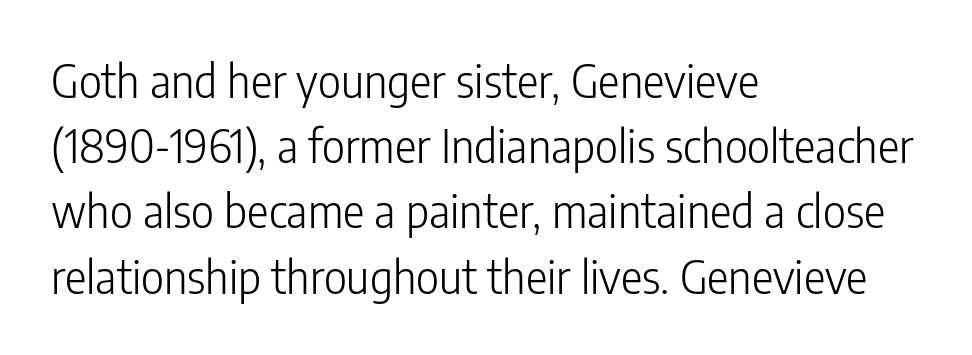
{"serif": "no", "italic": "no", "bold": "no", "weight": "light", "width": "condensed", "stroke_contrast": "low", "x_height": "medium", "monospaced": "no", "underline": "no", "align": "left", "line_spacing": "normal", "line_spacing_ratio": 1.45, "letter_spacing": "normal", "letter_spacing_em": 0.0, "glyph_px": 45}
